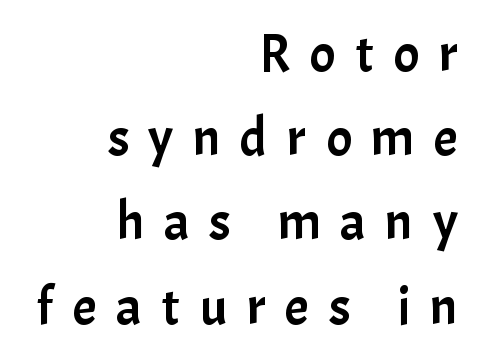
This sample has the flowing, uneven cadence of proportional lettering. Anything drawn beneath the words? Only blank space. Is the block centered? No — it sits flush against the right margin. Unlike a traditional serif, this face leaves its strokes unadorned. What stands out about the letter spacing? Its width — letters are far apart. Ordinary non-slanted type is in use.
